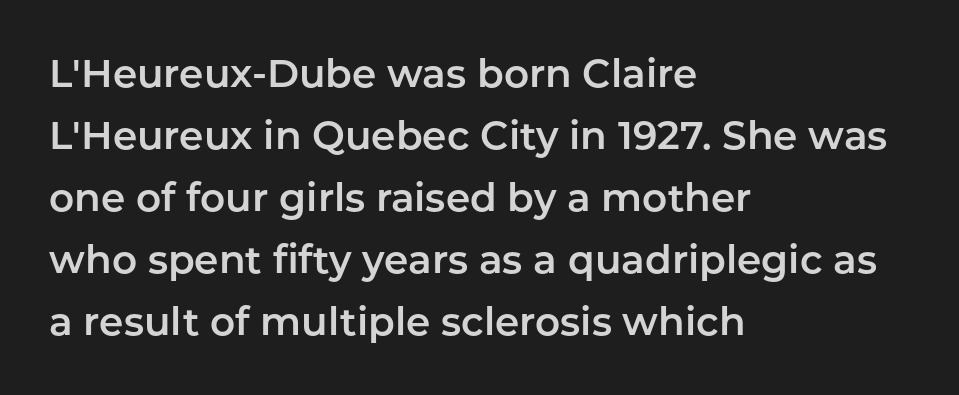
The gaps between neighbouring characters are ordinary and unremarkable. The lines in this sample share a left origin and differ only in where they stop. You could not count columns in this text — the font is proportionally spaced. The space between consecutive lines is moderate. Descenders are the only things crossing below the line. The lettering holds an erect, upright posture throughout.
